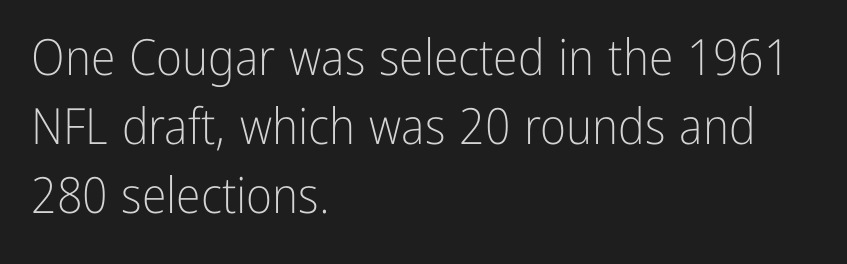
The image shows 50 px light, condensed sans-serif type, upright; set left-aligned, normal line spacing (1.38x), normal letter spacing, not underlined; low stroke contrast and a medium x-height.
